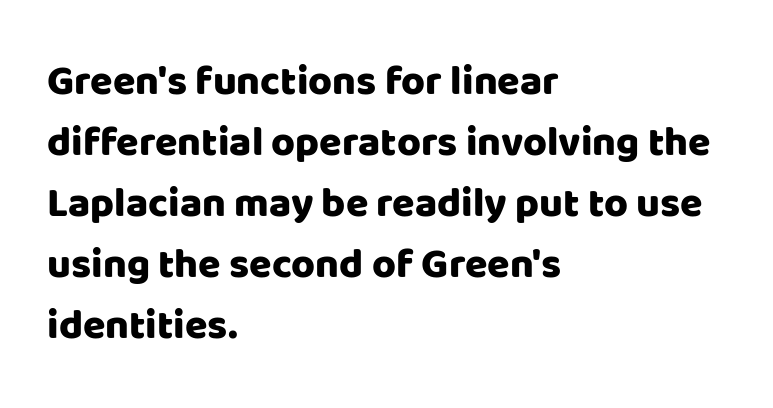
These lines sit exactly where default settings would place them. Type style note: lacks serifs. Between one letter and the next there's only the usual sliver of space. A typesetter would mark this as roman, not italic. The rendering uses natural spacing where letterforms have individual widths.
